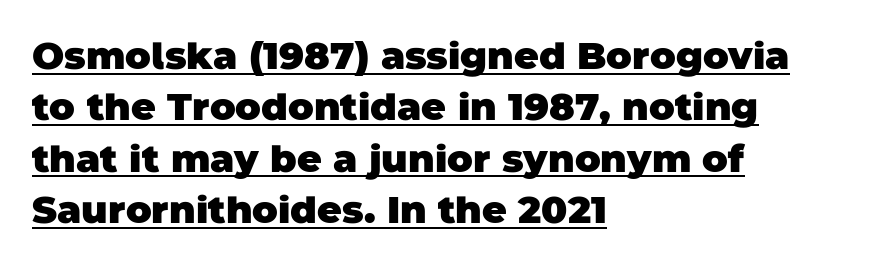
{"serif": "no", "bold": "yes", "weight": "heavy", "width": "normal", "stroke_contrast": "low", "x_height": "large", "monospaced": "no", "underline": "yes", "align": "left", "line_spacing": "normal", "line_spacing_ratio": 1.35, "letter_spacing": "normal", "letter_spacing_em": 0.0, "glyph_px": 38}
